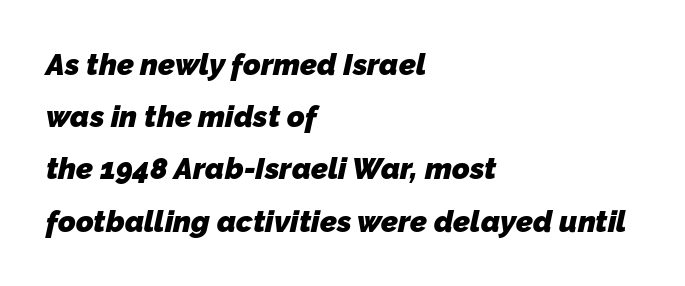
{"serif": "no", "bold": "yes", "weight": "heavy", "width": "normal", "stroke_contrast": "low", "x_height": "medium", "monospaced": "no", "underline": "no", "align": "left", "line_spacing_ratio": 1.74, "letter_spacing": "normal", "letter_spacing_em": 0.0, "glyph_px": 30}
